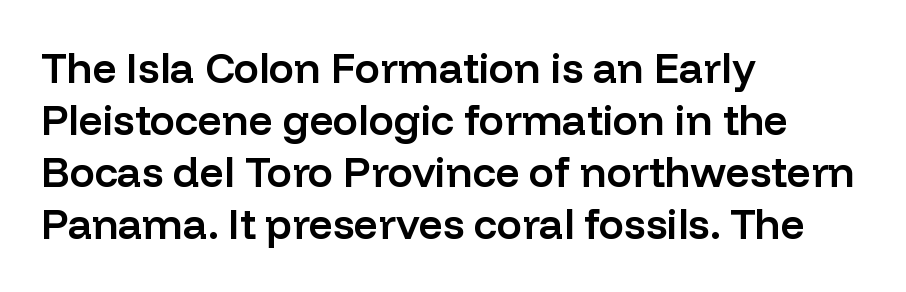
Q: Is the text bold? A: Semi-bold.
Q: Is the text italic (slanted)? A: No, it is upright.
Q: Is the typeface a serif or a sans-serif typeface? A: Sans-serif.
Q: Is the text underlined? A: No.
Q: How is the paragraph aligned? A: Left-aligned.
Q: Is the spacing between letters normal or unusually wide? A: Normal.
Q: Width (condensed, normal, or wide)? A: Normal.
Q: Stroke contrast? A: Low.
Q: x-height? A: Medium.
Q: Monospaced? A: No.
